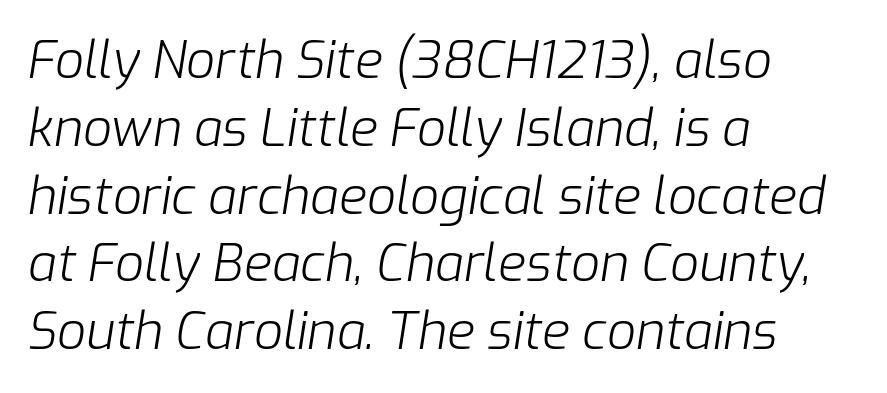
Vertically, the passage feels balanced, rows spaced as you'd expect. The lines are quadded left. Style check: oblique. Counters stay open thanks to moderate or lighter strokes.
